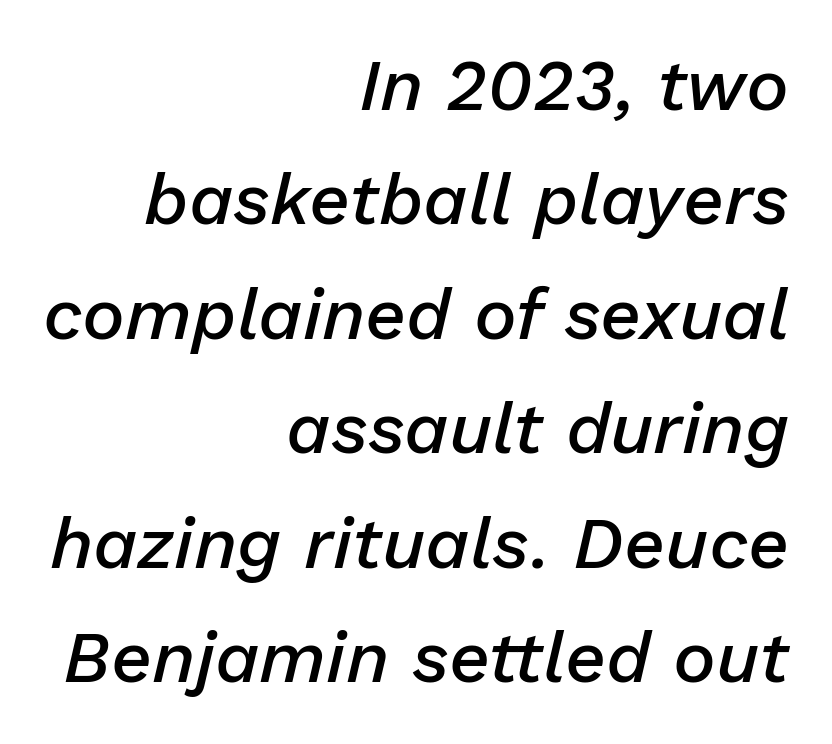
The letters are slanted; this is an italic face. Lines of text with bare space underneath. A flush-right, rag-left setting is used for this passage. The lines sit at an ordinary, default distance from one another.
